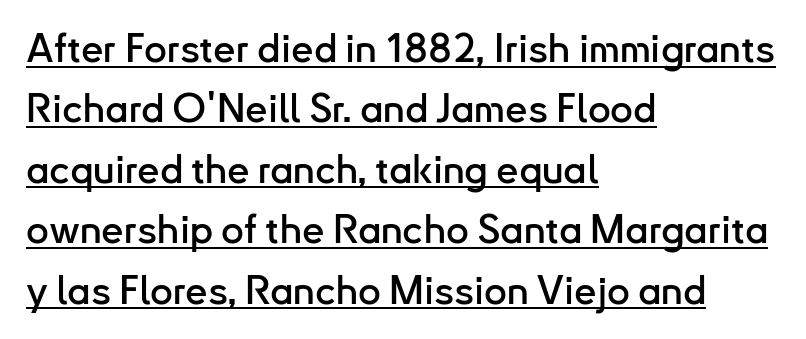
{"serif": "no", "italic": "no", "width": "normal", "stroke_contrast": "low", "x_height": "small", "monospaced": "no", "underline": "yes", "align": "left", "line_spacing": "normal", "line_spacing_ratio": 1.51, "letter_spacing": "normal", "letter_spacing_em": 0.0, "glyph_px": 40}
